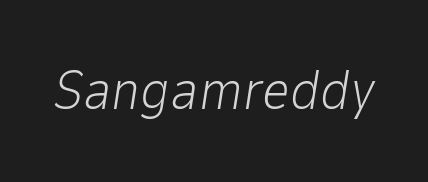
The image shows 55 px light type, italic (leaning right); set normal letter spacing, not underlined; low stroke contrast and a medium x-height.
